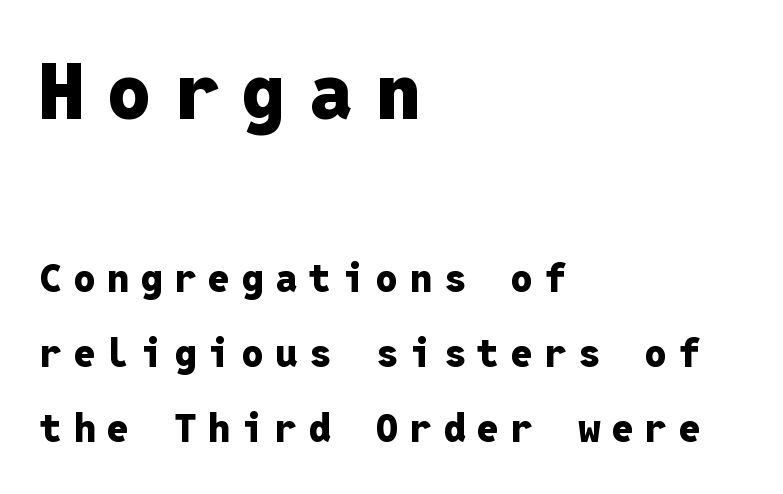
Q: Is the text bold? A: Yes.
Q: Is the text italic (slanted)? A: No, it is upright.
Q: Is the typeface a serif or a sans-serif typeface? A: Sans-serif.
Q: Is the text underlined? A: No.
Q: How is the paragraph aligned? A: Left-aligned.
Q: Is the spacing between letters normal or unusually wide? A: Unusually wide.
Q: Is the spacing between lines tight, normal or loose? A: Loose.
Q: Which block of text is set in a larger size, the first (top) or the second (bottom)? A: The first (top) one.
Q: Width (condensed, normal, or wide)? A: Normal.
Q: Stroke contrast? A: Low.
Q: x-height? A: Medium.
Q: Monospaced? A: Yes.
